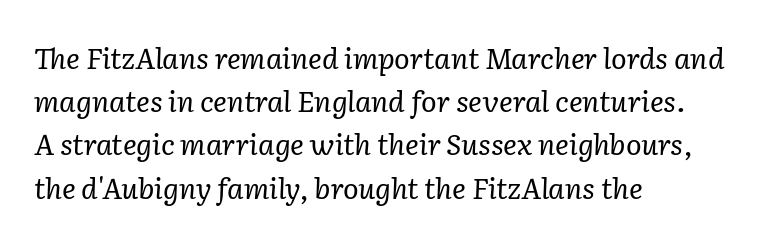
{"serif": "yes", "italic": "yes", "lean": "right", "slant_degrees": 2, "bold": "no", "weight": "regular", "width": "normal", "stroke_contrast": "low", "x_height": "medium", "monospaced": "no", "underline": "no", "align": "left", "line_spacing": "normal", "line_spacing_ratio": 1.49, "letter_spacing": "normal", "letter_spacing_em": 0.0, "glyph_px": 29}
